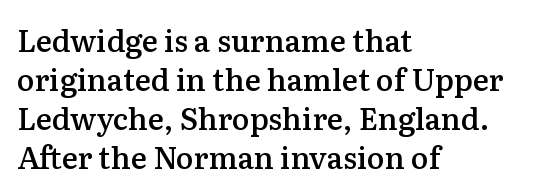
{"serif": "yes", "italic": "no", "bold": "semi", "weight": "semibold", "width": "normal", "stroke_contrast": "medium", "x_height": "medium", "monospaced": "no", "underline": "no", "align": "left", "line_spacing": "normal", "line_spacing_ratio": 1.3, "letter_spacing": "normal", "letter_spacing_em": 0.0, "glyph_px": 30}
